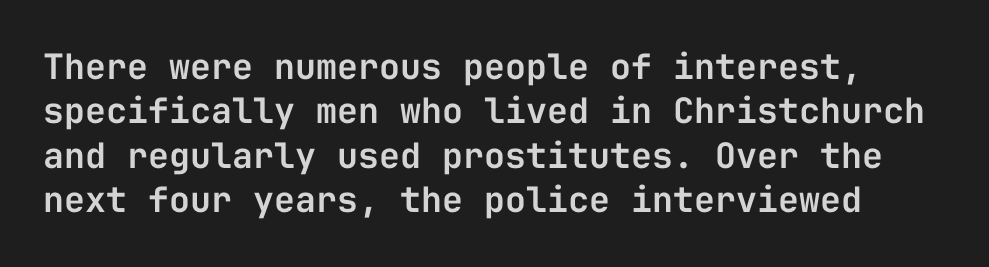
{"serif": "no", "italic": "no", "width": "normal", "stroke_contrast": "low", "x_height": "medium", "monospaced": "yes", "underline": "no", "line_spacing": "normal", "line_spacing_ratio": 1.27, "letter_spacing": "normal", "letter_spacing_em": 0.0, "glyph_px": 35}
